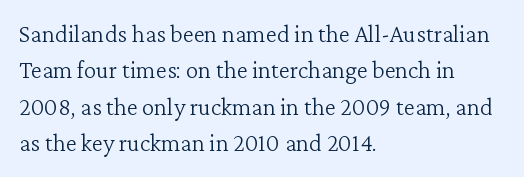
{"italic": "no", "bold": "no", "underline": "no", "align": "left", "line_spacing": "normal", "line_spacing_ratio": 1.46, "letter_spacing": "normal", "letter_spacing_em": 0.0, "glyph_px": 25}
